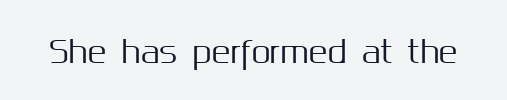
Do the characters align in a grid? No, the font is proportional. Short note: letters normally spaced. Each row of text sits above clean, open space. Observe the absence of serifs on each vertical stroke in this sample. These lines were composed using upright roman letters.
